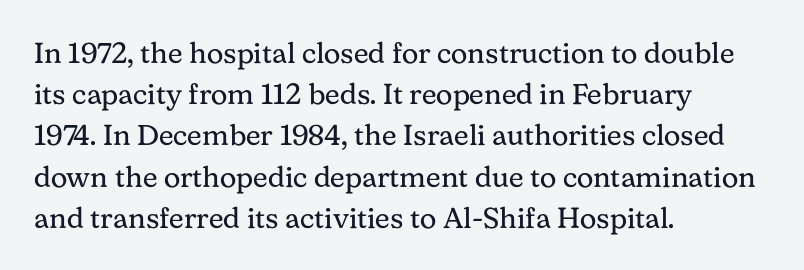
Bare-footed words on every line. The weight would be labelled regular, book, light, or lighter still. The type is set solid horizontally, with unmodified tracking. This sample uses an upright cut, with every glyph sitting square on the baseline. These lines are rendered in a variable-pitch font. Reading down the column, the eye jumps a familiar distance to each next line.
